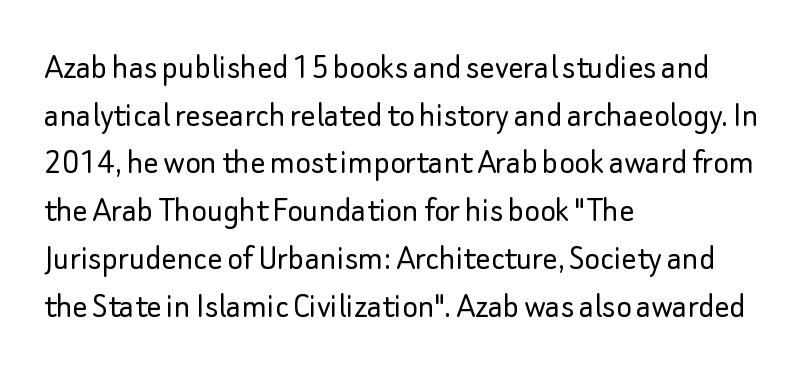
The image shows 37 px light sans-serif type, upright; set left-aligned, normal line spacing (1.29x), normal letter spacing, not underlined; low stroke contrast and a small x-height.
